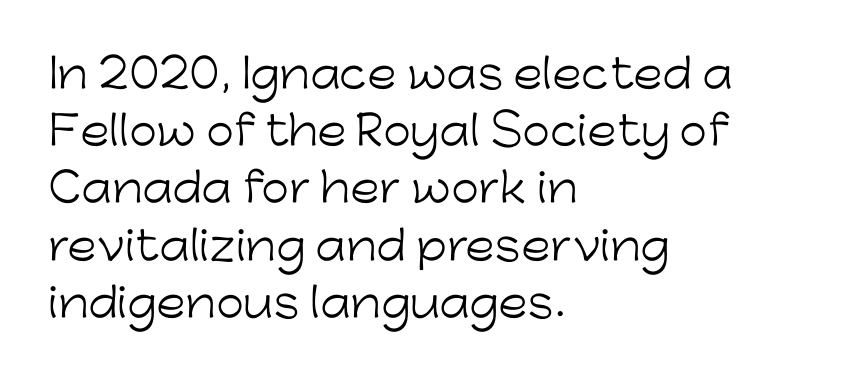
The image shows 40 px light sans-serif type, upright; set left-aligned, normal line spacing (1.43x), normal letter spacing, not underlined; low stroke contrast and a medium x-height.
